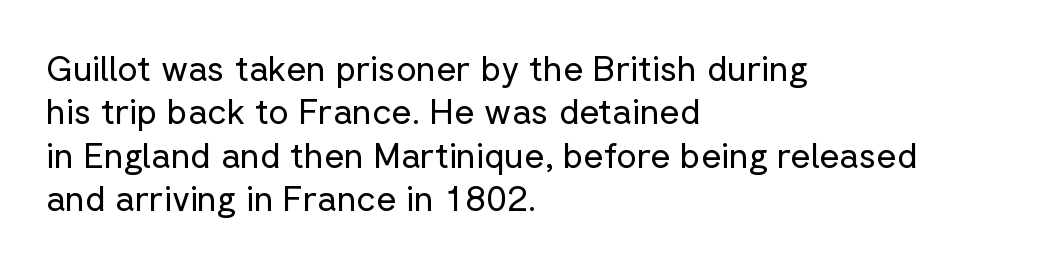
Q: Is the text bold? A: No.
Q: Is the text italic (slanted)? A: No, it is upright.
Q: Is the typeface a serif or a sans-serif typeface? A: Sans-serif.
Q: Is the text underlined? A: No.
Q: How is the paragraph aligned? A: Left-aligned.
Q: Is the spacing between letters normal or unusually wide? A: Normal.
Q: Width (condensed, normal, or wide)? A: Normal.
Q: Stroke contrast? A: Low.
Q: x-height? A: Medium.
Q: Monospaced? A: No.
